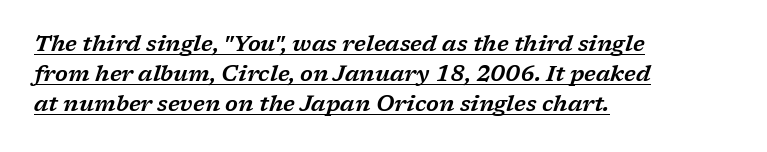
{"italic": "yes", "lean": "right", "slant_degrees": 17, "underline": "yes", "align": "left", "line_spacing": "normal", "line_spacing_ratio": 1.37, "letter_spacing": "normal", "letter_spacing_em": 0.0, "glyph_px": 22}
